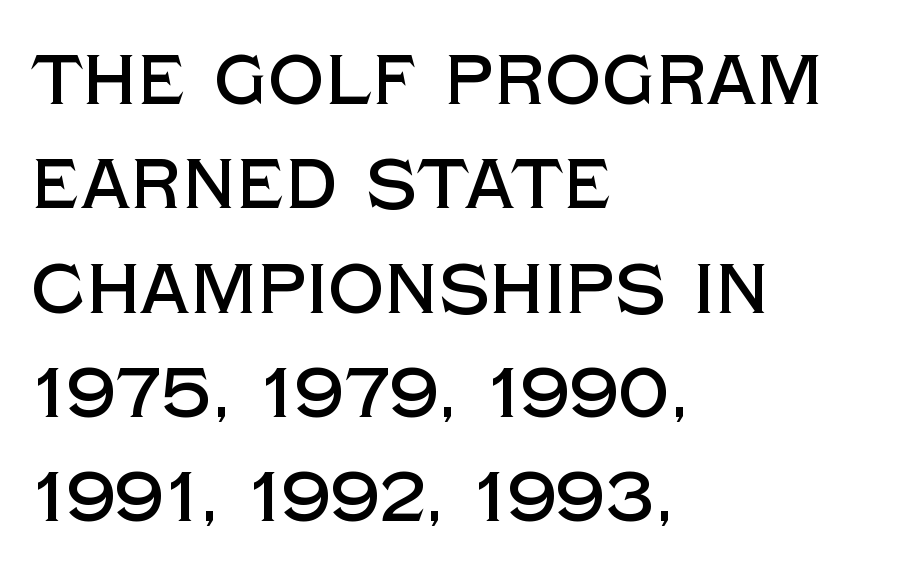
{"serif": "no", "italic": "no", "width": "normal", "x_height": "large", "monospaced": "no", "underline": "no", "align": "left", "line_spacing": "normal", "line_spacing_ratio": 1.49, "letter_spacing": "normal", "letter_spacing_em": 0.0, "glyph_px": 70}
